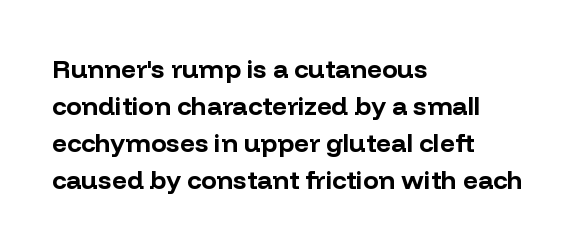
Q: Is the text bold? A: Yes.
Q: Is the text italic (slanted)? A: No, it is upright.
Q: Is the text underlined? A: No.
Q: How is the paragraph aligned? A: Left-aligned.
Q: Is the spacing between letters normal or unusually wide? A: Normal.
Q: Is the spacing between lines tight, normal or loose? A: Normal.
